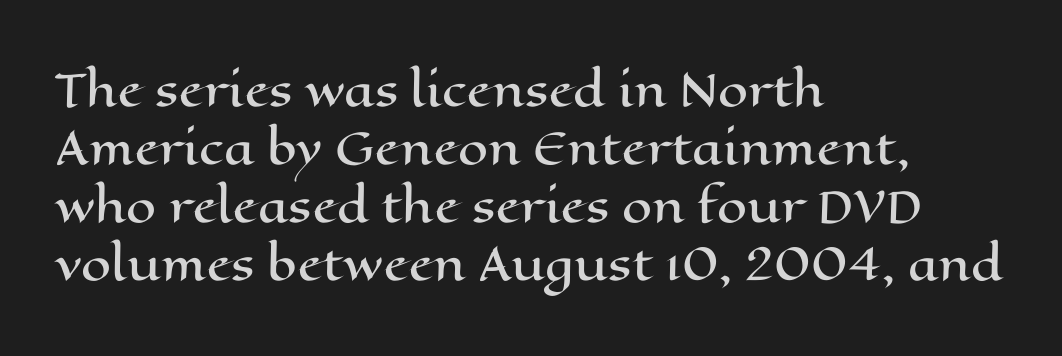
The image shows 43 px wide type, upright; set left-aligned, normal line spacing (1.35x), normal letter spacing, not underlined; high stroke contrast and a medium x-height.
